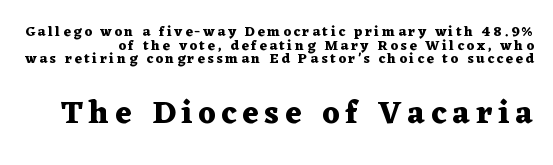
The image shows 32 px heavy, wide serif type, upright; set tight line spacing (0.97x), not underlined; the second (bottom) block is 2.29x larger; medium stroke contrast and a medium x-height.
